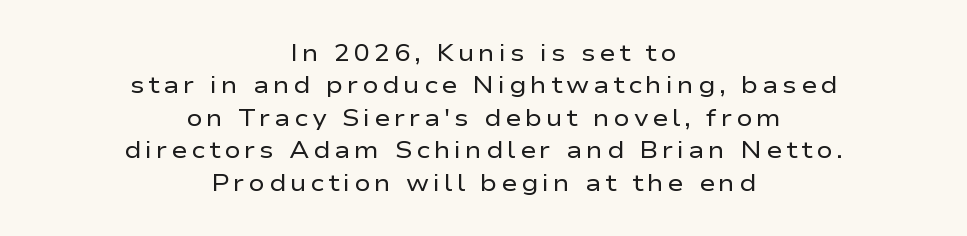
{"italic": "no", "bold": "no", "underline": "no", "align": "center", "line_spacing": "normal", "line_spacing_ratio": 1.35, "glyph_px": 24}
